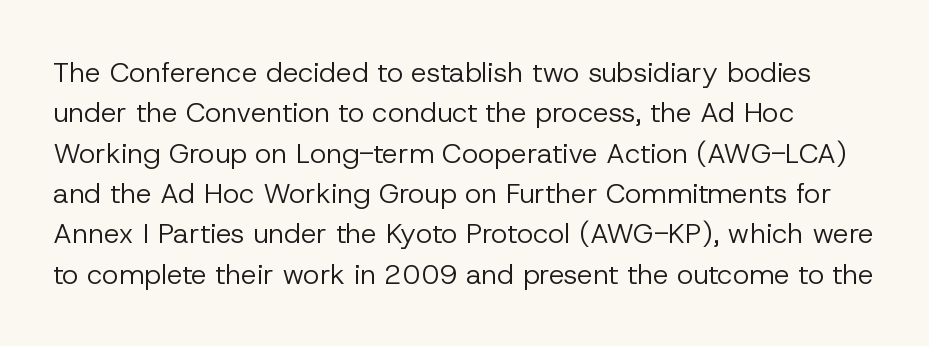
A typesetter would mark this as roman, not italic. Stroke thickness stays within the range of a standard reading face or lighter. The rendering shows plain stroke endings on the letterforms — a sans-serif design. The space beneath each line is pristine and unruled.
